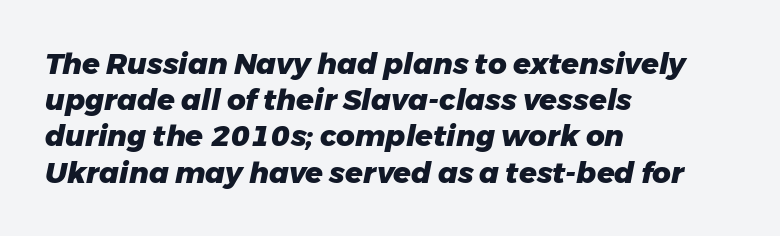
The image shows 29 px heavy type, italic (leaning right); set left-aligned, normal line spacing (1.25x), normal letter spacing, not underlined; low stroke contrast and a medium x-height.
